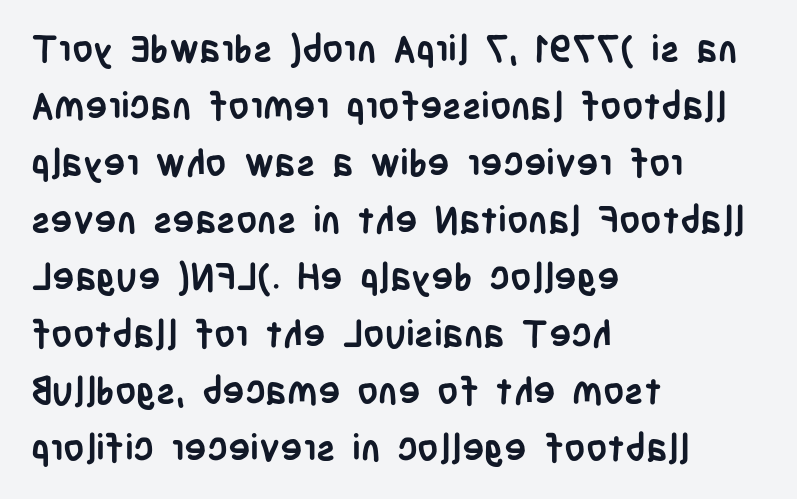
The image shows 37 px semibold, condensed sans-serif type, upright; set left-aligned, normal line spacing (1.54x), normal letter spacing, not underlined; low stroke contrast and a large x-height.
